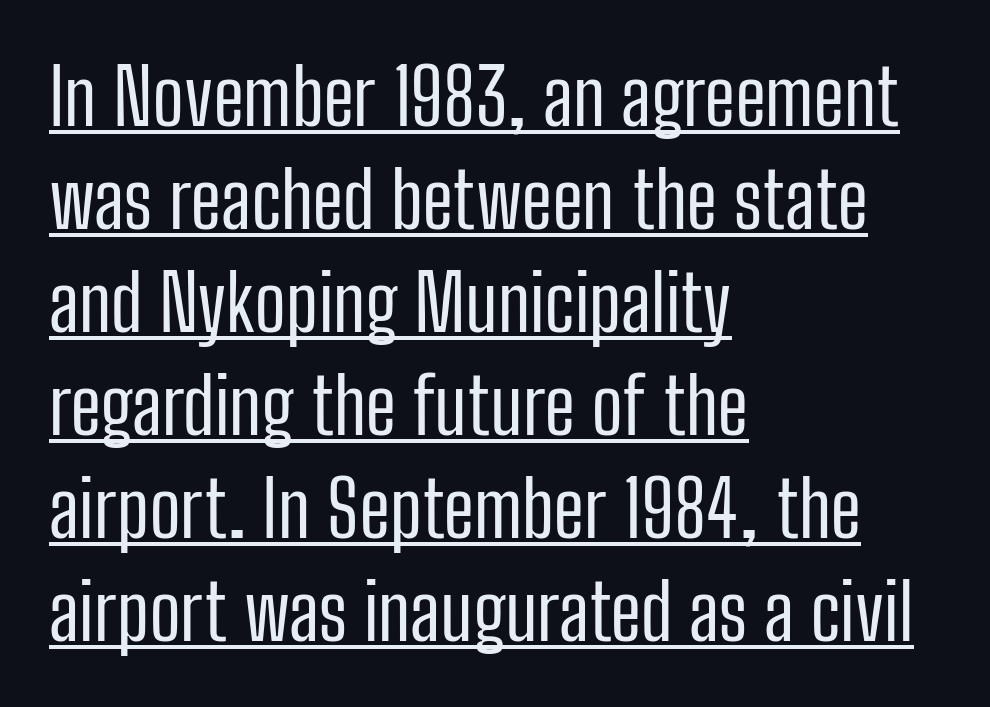
Bold? No — there's no thickening of the strokes. A typesetter would label this face a sans. Do the letters lean? They stand straight. These characters rest on top of a visible drawn line. A typesetter would call this leading conventional body-copy spacing.
